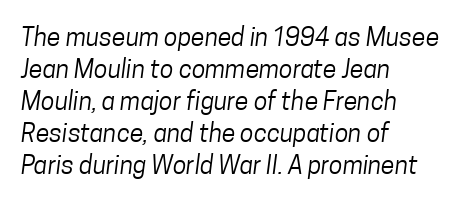
{"bold": "no", "underline": "no", "align": "left", "line_spacing": "normal", "line_spacing_ratio": 1.28, "letter_spacing": "normal", "letter_spacing_em": 0.0, "glyph_px": 25}
